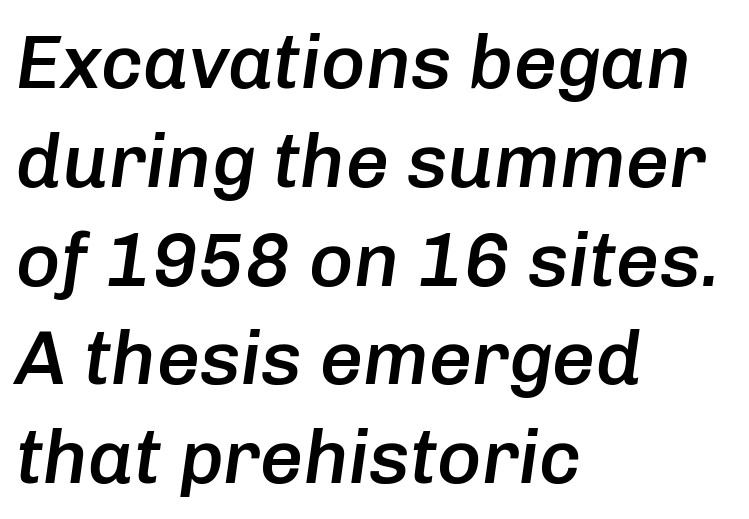
{"italic": "yes", "lean": "right", "slant_degrees": 8, "bold": "semi", "weight": "semibold", "width": "normal", "stroke_contrast": "low", "x_height": "medium", "monospaced": "no", "underline": "no", "align": "left", "line_spacing": "normal", "line_spacing_ratio": 1.3, "letter_spacing": "normal", "letter_spacing_em": 0.0, "glyph_px": 76}
